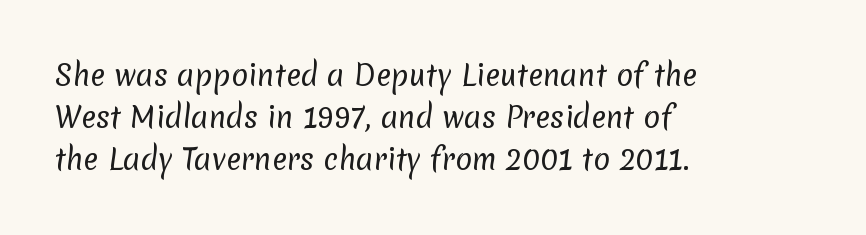
Default kerning and tracking; the words read as compact shapes. A clean baseline with only descenders dipping below it. Vertical spacing — default. Visually the block forms a straight wall on the left and a jagged coastline on the right. No feet cap the strokes, marking this as sans-serif type.
